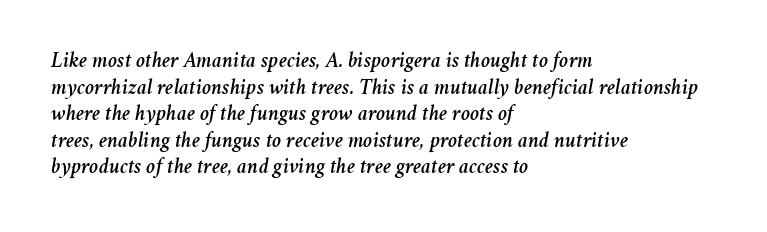
{"italic": "yes", "lean": "right", "slant_degrees": 11, "underline": "no", "align": "left", "line_spacing_ratio": 1.21, "letter_spacing": "normal", "letter_spacing_em": 0.0, "glyph_px": 22}
